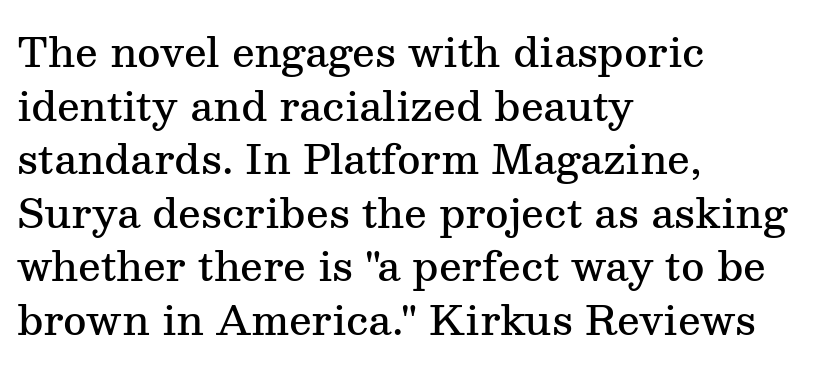
{"serif": "yes", "italic": "no", "bold": "semi", "weight": "semibold", "width": "normal", "stroke_contrast": "medium", "x_height": "medium", "monospaced": "no", "underline": "no", "align": "left", "line_spacing": "normal", "line_spacing_ratio": 1.34, "letter_spacing": "normal", "letter_spacing_em": 0.0, "glyph_px": 40}
